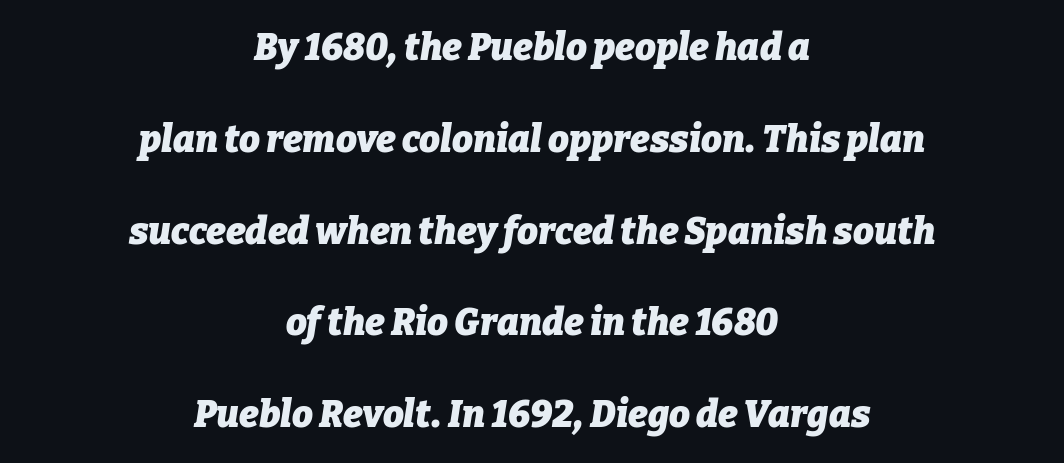
Q: Is the text bold? A: Yes.
Q: Is the text italic (slanted)? A: Yes, it leans right by about 9 degrees.
Q: Is the text underlined? A: No.
Q: How is the paragraph aligned? A: Centered.
Q: Is the spacing between letters normal or unusually wide? A: Normal.
Q: Is the spacing between lines tight, normal or loose? A: Loose.
Q: Width (condensed, normal, or wide)? A: Normal.
Q: Stroke contrast? A: Low.
Q: x-height? A: Medium.
Q: Monospaced? A: No.
